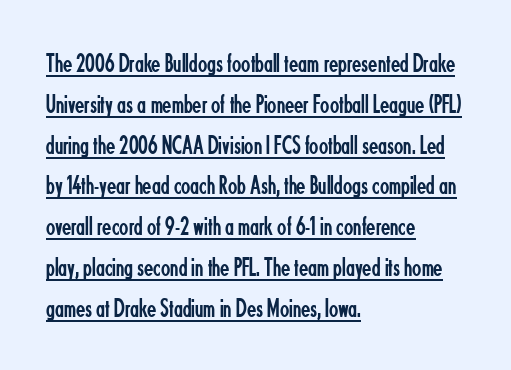
{"italic": "no", "bold": "no", "underline": "yes", "align": "left", "line_spacing": "normal", "line_spacing_ratio": 1.51, "letter_spacing": "normal", "letter_spacing_em": 0.0, "glyph_px": 27}
